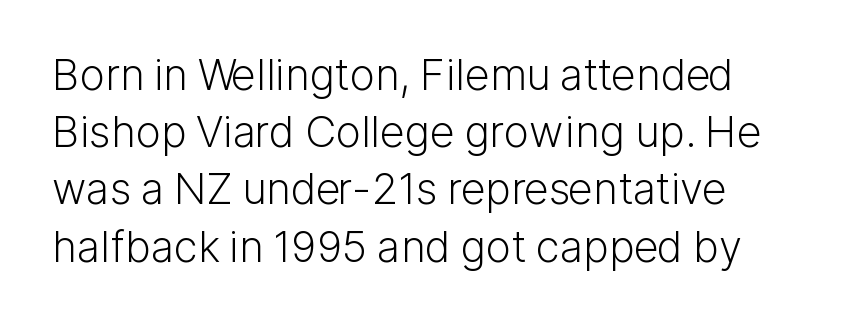
{"serif": "no", "italic": "no", "bold": "no", "weight": "light", "width": "normal", "stroke_contrast": "low", "x_height": "medium", "monospaced": "no", "underline": "no", "align": "left", "line_spacing": "normal", "line_spacing_ratio": 1.33, "letter_spacing": "normal", "letter_spacing_em": 0.0, "glyph_px": 43}
